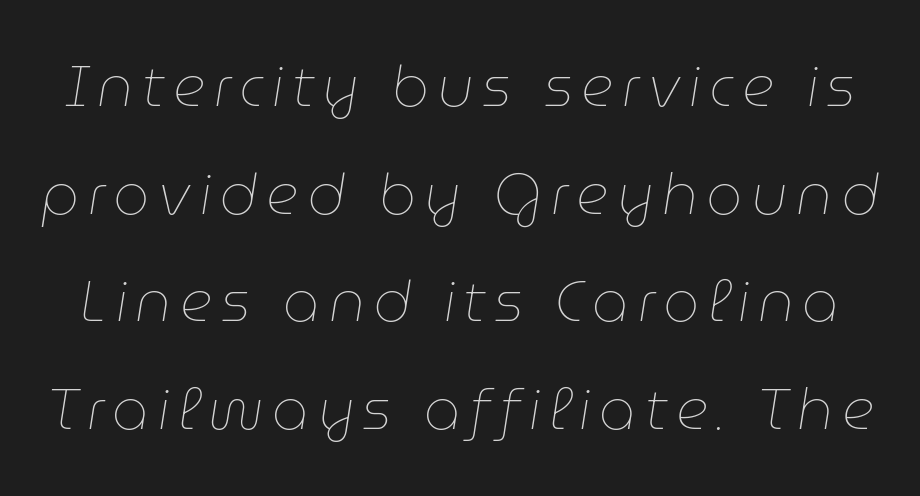
Looking at the ascenders, they clearly lean. Descenders hang freely into open space. The passage shown is typed in a proportional face where columns would drift. Vertical stems look standard width or narrower in stroke.
